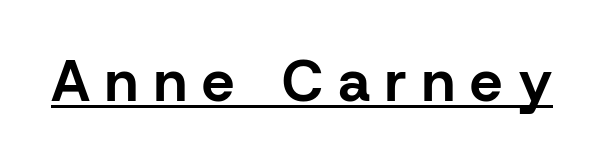
Q: Is the text bold? A: Yes.
Q: Is the text italic (slanted)? A: No, it is upright.
Q: Is the typeface a serif or a sans-serif typeface? A: Sans-serif.
Q: Is the text underlined? A: Yes.
Q: Is the spacing between letters normal or unusually wide? A: Unusually wide.
Q: Width (condensed, normal, or wide)? A: Normal.
Q: Stroke contrast? A: Low.
Q: x-height? A: Medium.
Q: Monospaced? A: No.
